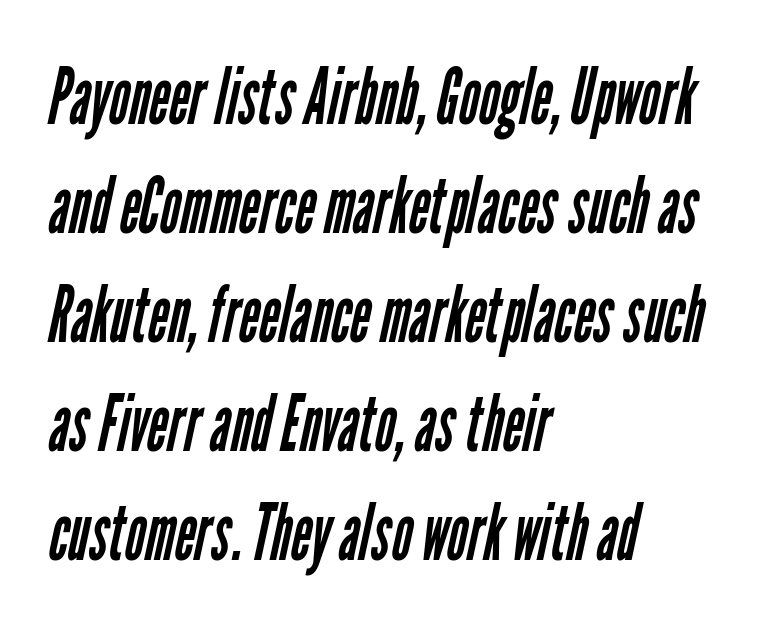
The image shows 79 px regular-weight, condensed sans-serif type; set left-aligned, normal line spacing (1.38x), normal letter spacing, not underlined; low stroke contrast and a medium x-height.
